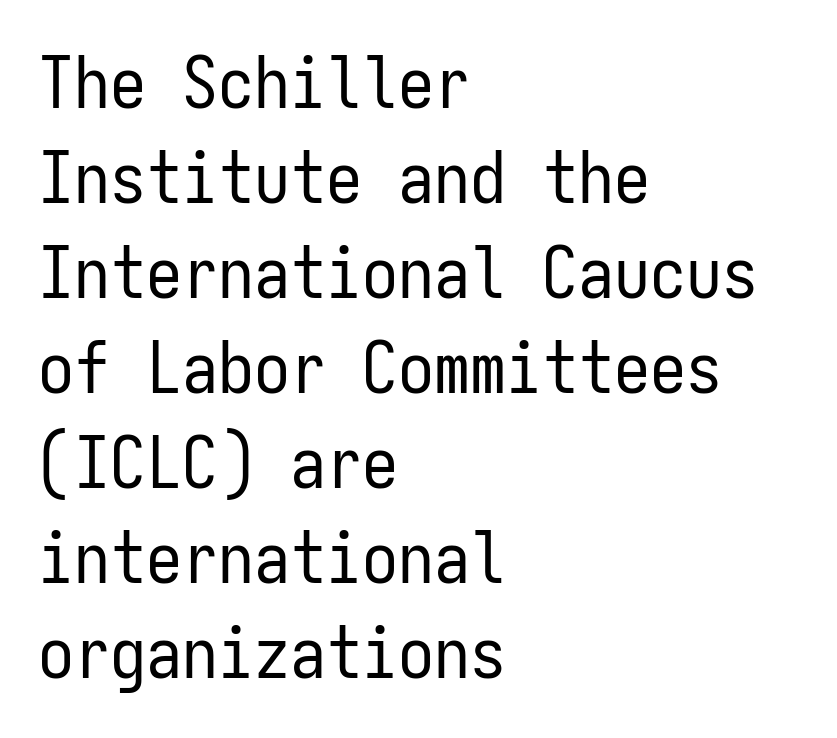
{"serif": "no", "italic": "no", "bold": "no", "weight": "regular", "width": "condensed", "stroke_contrast": "low", "x_height": "medium", "monospaced": "yes", "underline": "no", "align": "left", "line_spacing": "normal", "line_spacing_ratio": 1.32, "letter_spacing": "normal", "letter_spacing_em": 0.0, "glyph_px": 72}
